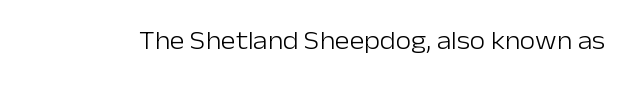
{"italic": "no", "bold": "no", "underline": "no", "letter_spacing": "normal", "letter_spacing_em": 0.0, "glyph_px": 25}
